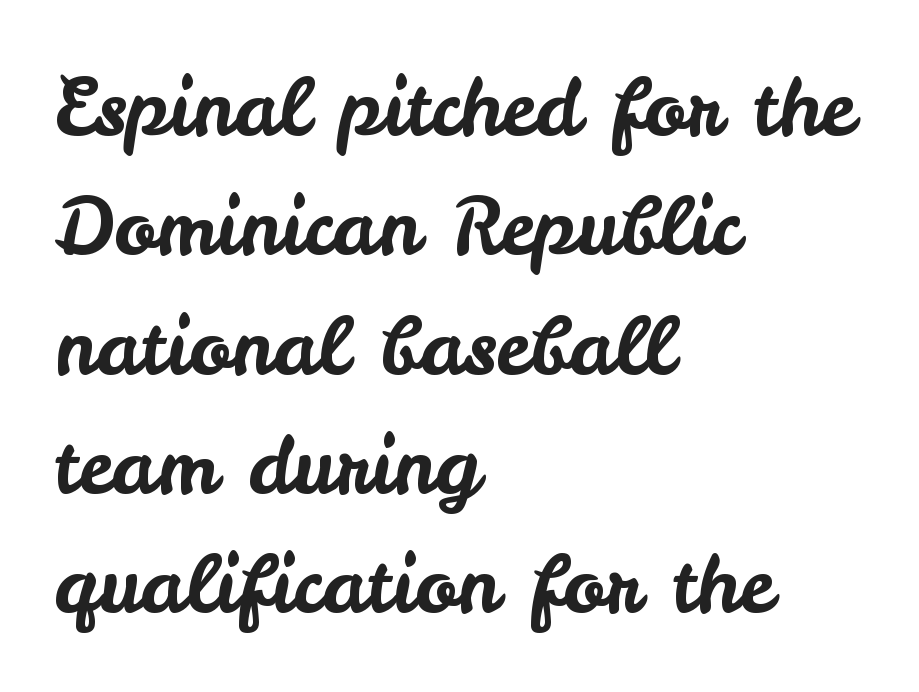
Q: Is the text italic (slanted)? A: Yes.
Q: Is the typeface a serif or a sans-serif typeface? A: Sans-serif.
Q: Is the text underlined? A: No.
Q: How is the paragraph aligned? A: Left-aligned.
Q: Is the spacing between letters normal or unusually wide? A: Normal.
Q: Is the spacing between lines tight, normal or loose? A: Normal.
Q: Width (condensed, normal, or wide)? A: Normal.
Q: Stroke contrast? A: Low.
Q: x-height? A: Small.
Q: Monospaced? A: No.
